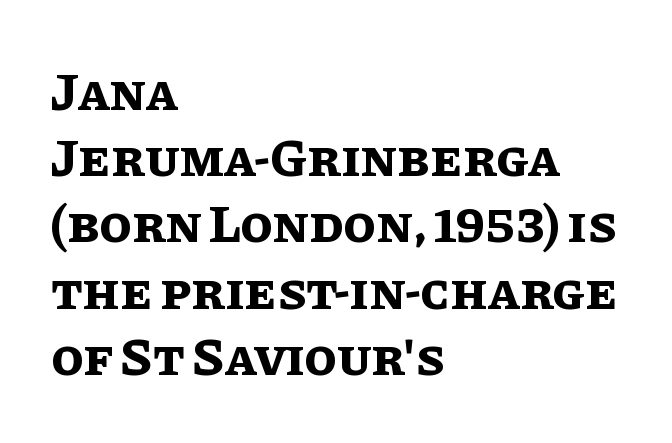
{"italic": "no", "bold": "yes", "weight": "bold", "width": "normal", "stroke_contrast": "low", "x_height": "large", "monospaced": "no", "underline": "no", "align": "left", "line_spacing": "normal", "line_spacing_ratio": 1.25, "letter_spacing": "normal", "letter_spacing_em": 0.0, "glyph_px": 53}
